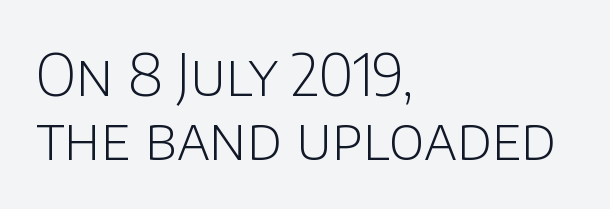
{"serif": "no", "italic": "no", "bold": "no", "weight": "light", "width": "normal", "stroke_contrast": "low", "x_height": "large", "monospaced": "no", "underline": "no", "align": "left", "line_spacing": "tight", "line_spacing_ratio": 1.1, "letter_spacing": "normal", "letter_spacing_em": 0.0, "glyph_px": 58}
